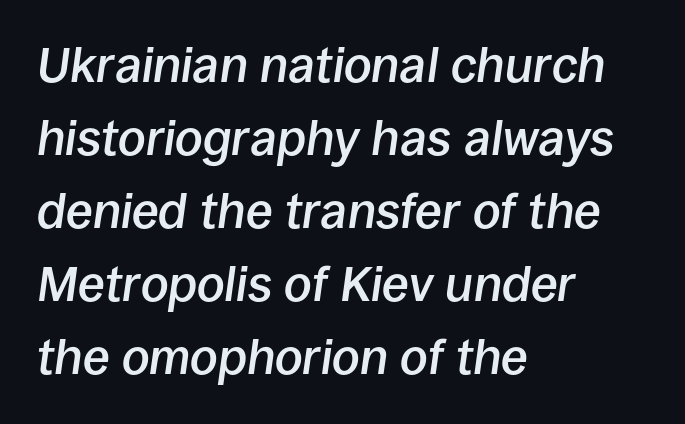
{"italic": "yes", "lean": "right", "slant_degrees": 8, "bold": "semi", "weight": "semibold", "width": "normal", "stroke_contrast": "low", "x_height": "large", "monospaced": "no", "underline": "no", "align": "left", "line_spacing": "normal", "line_spacing_ratio": 1.49, "letter_spacing": "normal", "letter_spacing_em": 0.0, "glyph_px": 49}
